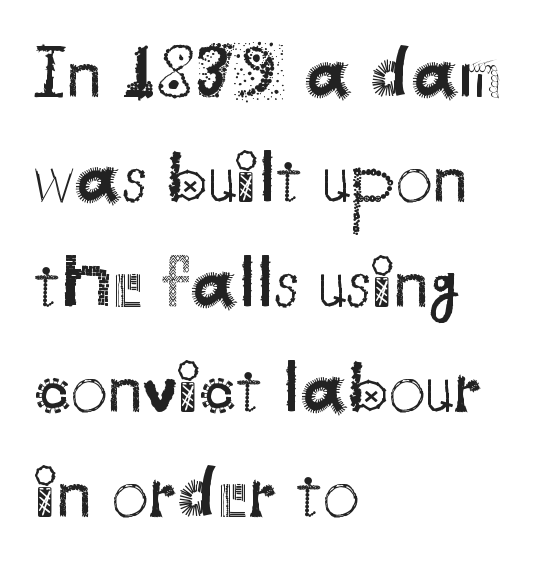
{"serif": "no", "italic": "no", "bold": "no", "weight": "regular", "width": "normal", "stroke_contrast": "medium", "x_height": "small", "monospaced": "no", "underline": "no", "align": "left", "line_spacing": "normal", "line_spacing_ratio": 1.42, "letter_spacing": "normal", "letter_spacing_em": 0.0, "glyph_px": 74}
